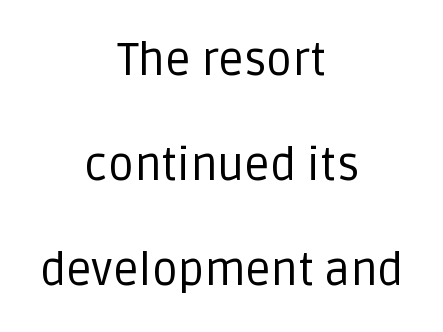
The paragraph shown floats in the horizontal middle. These lines are rendered in a variable-pitch font. How would I describe the line gaps? Wide and relaxed. No extra tracking has been applied to these lines.
